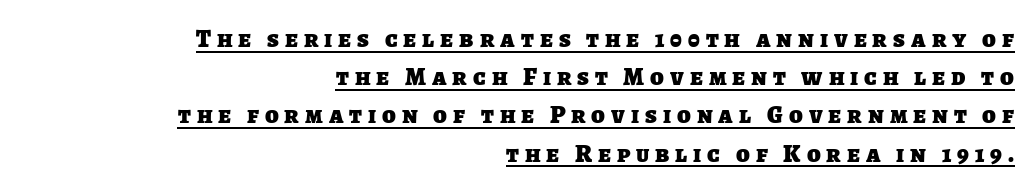
{"bold": "yes", "underline": "yes", "align": "right", "line_spacing": "normal", "line_spacing_ratio": 1.53, "letter_spacing": "wide", "letter_spacing_em": 0.24, "glyph_px": 25}
